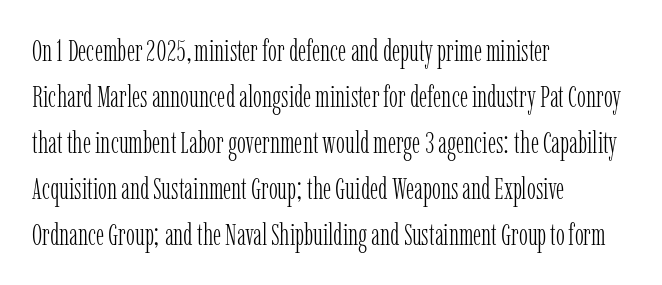
Q: Is the text bold? A: No.
Q: Is the text italic (slanted)? A: No, it is upright.
Q: Is the typeface a serif or a sans-serif typeface? A: Serif.
Q: Is the text underlined? A: No.
Q: How is the paragraph aligned? A: Left-aligned.
Q: Is the spacing between letters normal or unusually wide? A: Normal.
Q: Is the spacing between lines tight, normal or loose? A: Normal.
Q: Width (condensed, normal, or wide)? A: Condensed.
Q: Stroke contrast? A: Low.
Q: x-height? A: Medium.
Q: Monospaced? A: No.
